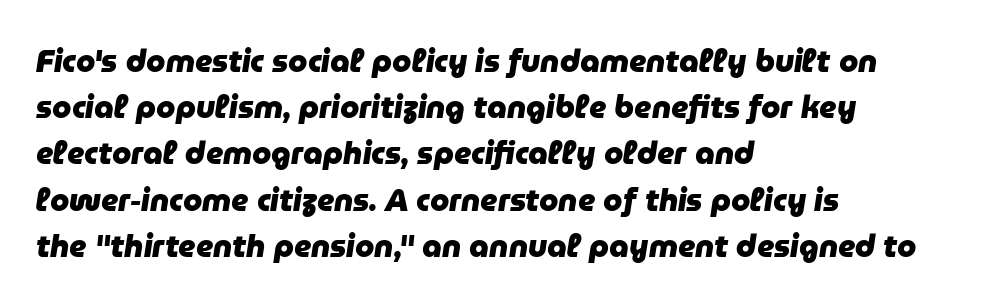
Q: Is the text bold? A: Yes.
Q: Is the text italic (slanted)? A: Yes, it leans right by about 9 degrees.
Q: Is the text underlined? A: No.
Q: How is the paragraph aligned? A: Left-aligned.
Q: Is the spacing between letters normal or unusually wide? A: Normal.
Q: Is the spacing between lines tight, normal or loose? A: Normal.
Q: Width (condensed, normal, or wide)? A: Normal.
Q: Stroke contrast? A: Low.
Q: x-height? A: Medium.
Q: Monospaced? A: No.
